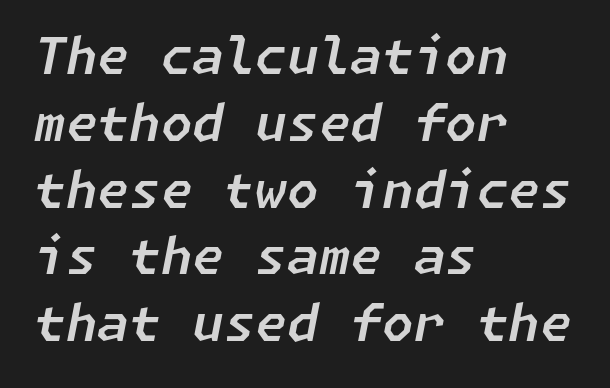
Q: Is the text italic (slanted)? A: Yes, it leans right by about 11 degrees.
Q: Is the text underlined? A: No.
Q: How is the paragraph aligned? A: Left-aligned.
Q: Is the spacing between letters normal or unusually wide? A: Normal.
Q: Is the spacing between lines tight, normal or loose? A: Normal.
Q: Width (condensed, normal, or wide)? A: Normal.
Q: Stroke contrast? A: Low.
Q: x-height? A: Medium.
